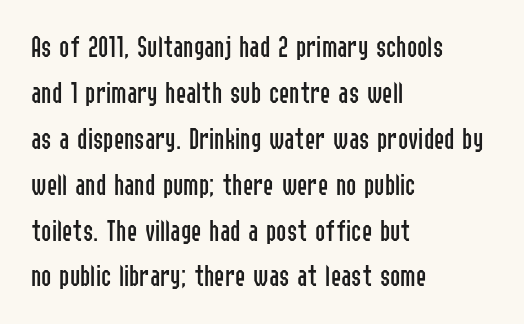
Q: Is the text bold? A: No.
Q: Is the text italic (slanted)? A: No, it is upright.
Q: Is the typeface a serif or a sans-serif typeface? A: Sans-serif.
Q: Is the text underlined? A: No.
Q: How is the paragraph aligned? A: Left-aligned.
Q: Is the spacing between letters normal or unusually wide? A: Normal.
Q: Is the spacing between lines tight, normal or loose? A: Normal.
Q: Width (condensed, normal, or wide)? A: Condensed.
Q: Stroke contrast? A: Low.
Q: x-height? A: Medium.
Q: Monospaced? A: No.
